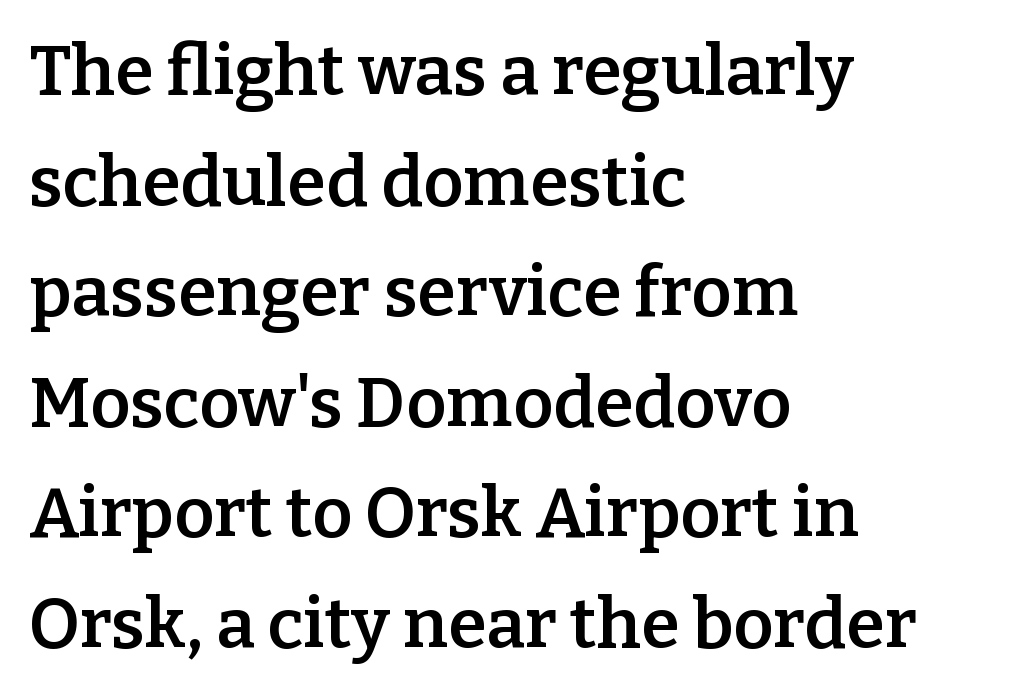
The image shows 70 px semibold serif type, upright; set left-aligned, normal line spacing (1.58x), normal letter spacing, not underlined; low stroke contrast and a medium x-height.
